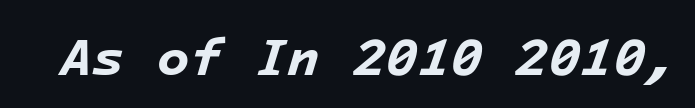
You can tell it's italic because the verticals aren't actually vertical. Its strokes are broad and dark, the hallmark of bold type. Tracking here is standard; glyphs follow each other at the usual distance. The rendering uses typewriter-style spacing with identical character cells. Check under the words: just untouched page.
